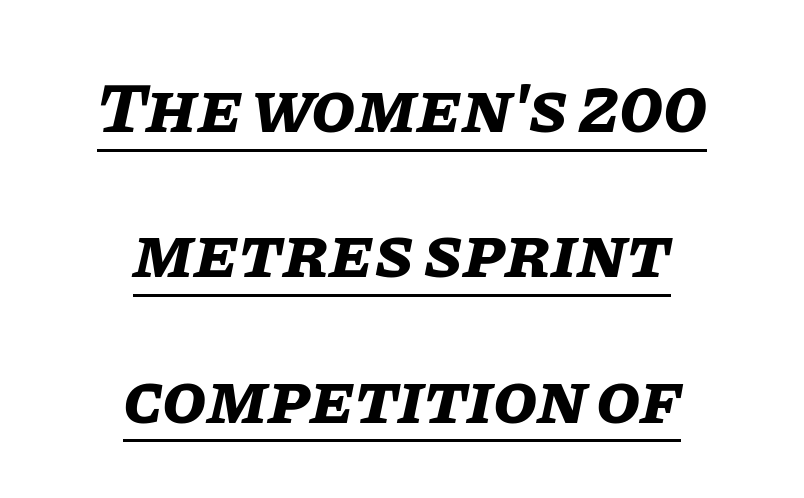
Q: Is the text bold? A: Yes.
Q: Is the text italic (slanted)? A: Yes, it leans right by about 11 degrees.
Q: Is the text underlined? A: Yes.
Q: How is the paragraph aligned? A: Centered.
Q: Is the spacing between letters normal or unusually wide? A: Normal.
Q: Is the spacing between lines tight, normal or loose? A: Loose.
Q: Width (condensed, normal, or wide)? A: Normal.
Q: Stroke contrast? A: Low.
Q: x-height? A: Large.
Q: Monospaced? A: No.
